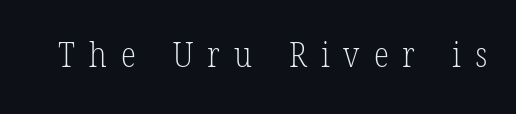
{"serif": "yes", "bold": "no", "weight": "light", "width": "condensed", "stroke_contrast": "low", "x_height": "medium", "monospaced": "no", "underline": "no", "letter_spacing": "wide", "letter_spacing_em": 0.4, "glyph_px": 35}
